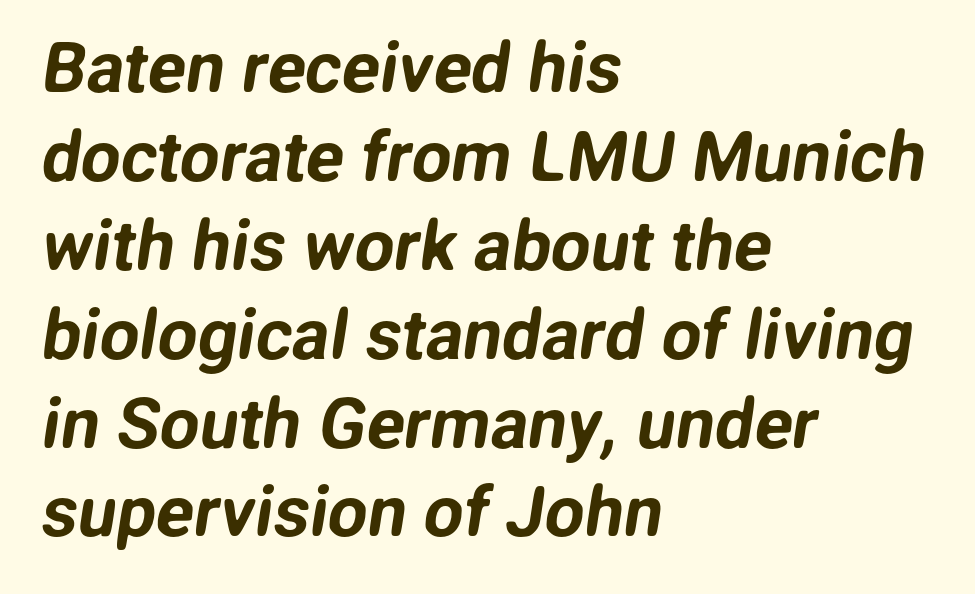
Students, note that the glyphs here touch the page at normal intervals. This sample uses a sans-serif face. The zone under the glyphs is completely vacant. In terms of leading, this rendering sits right in the middle.
